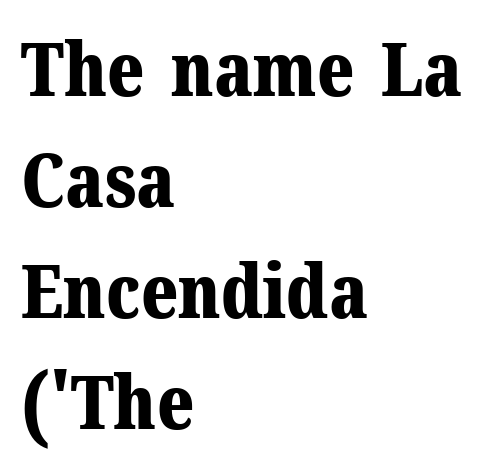
The image shows 75 px bold serif type, upright; set left-aligned, normal line spacing (1.48x), normal letter spacing, not underlined; medium stroke contrast and a medium x-height.
